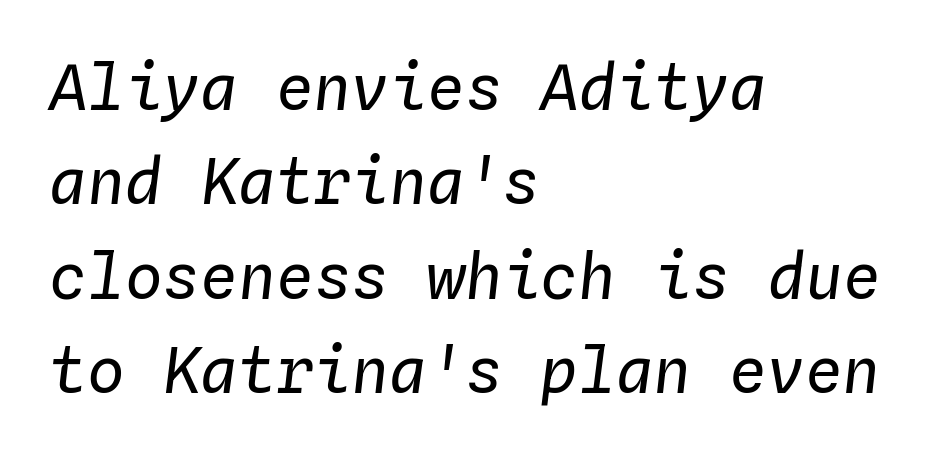
Think of a typewriter: that constant character pitch is what you see here. One-word summary of the alignment: left. The strip under each line holds only bare page. This sample uses plain, unmodified letter spacing.
